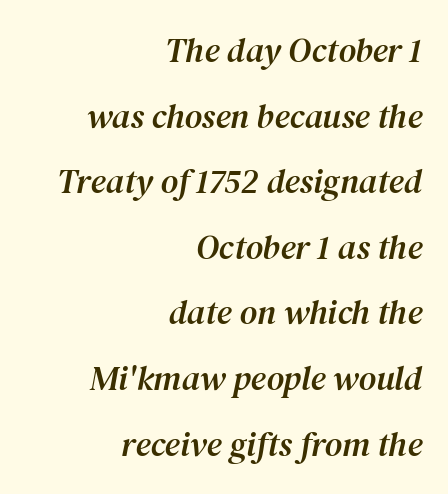
Q: Is the text italic (slanted)? A: Yes, it leans right by about 12 degrees.
Q: Is the typeface a serif or a sans-serif typeface? A: Serif.
Q: Is the text underlined? A: No.
Q: How is the paragraph aligned? A: Right-aligned.
Q: Is the spacing between letters normal or unusually wide? A: Normal.
Q: Is the spacing between lines tight, normal or loose? A: Loose.
Q: Width (condensed, normal, or wide)? A: Normal.
Q: Stroke contrast? A: Medium.
Q: x-height? A: Medium.
Q: Monospaced? A: No.
